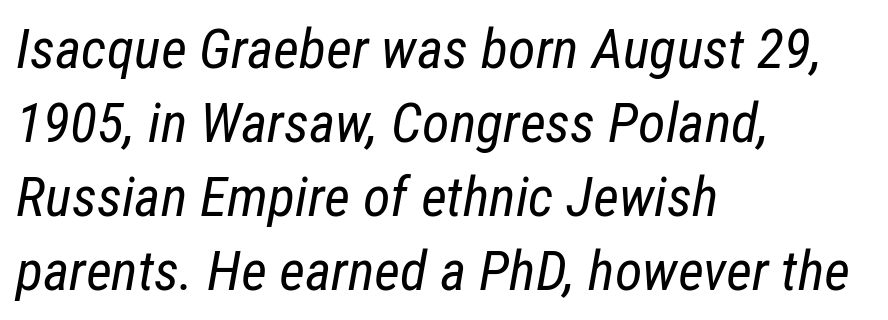
{"italic": "yes", "lean": "right", "slant_degrees": 12, "bold": "no", "weight": "regular", "width": "condensed", "stroke_contrast": "low", "x_height": "medium", "monospaced": "no", "underline": "no", "align": "left", "line_spacing": "normal", "line_spacing_ratio": 1.32, "letter_spacing": "normal", "letter_spacing_em": 0.0, "glyph_px": 56}
